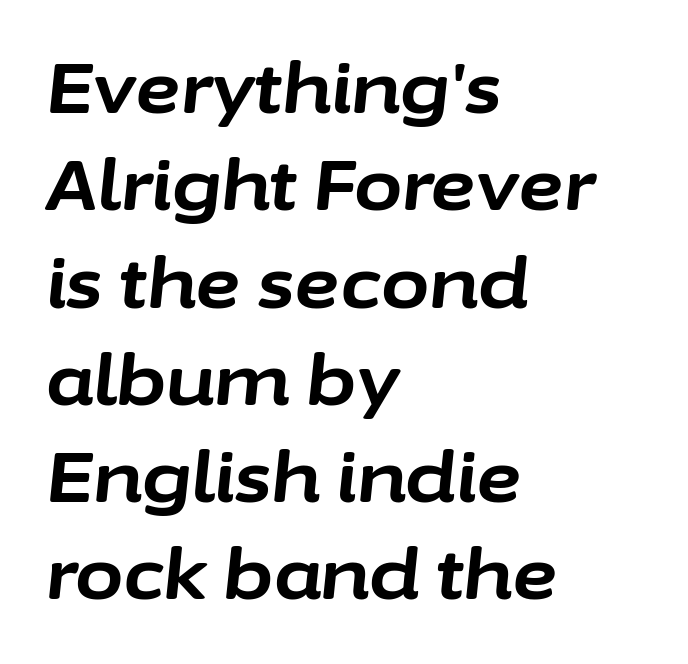
The image shows 70 px bold type, italic (leaning right); set left-aligned, normal line spacing (1.39x), normal letter spacing, not underlined; low stroke contrast and a medium x-height.
